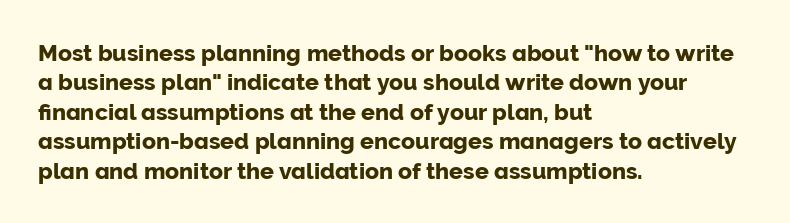
{"italic": "no", "underline": "no", "align": "left", "line_spacing": "normal", "line_spacing_ratio": 1.28, "letter_spacing": "normal", "letter_spacing_em": 0.0, "glyph_px": 23}
